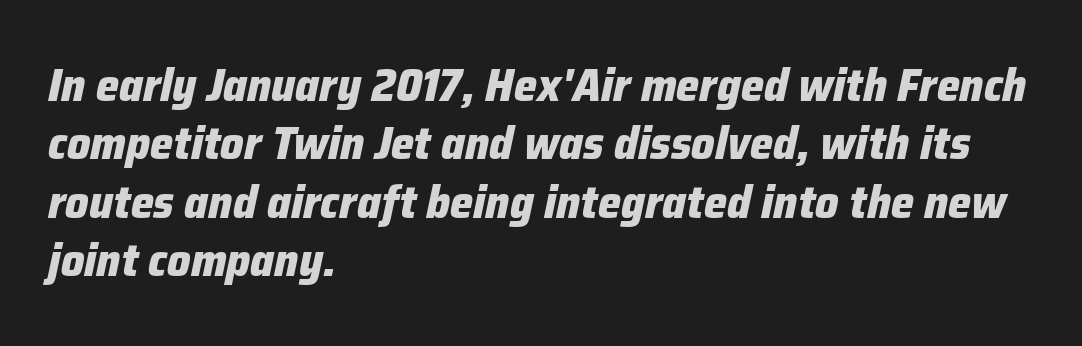
Q: Is the text bold? A: Yes.
Q: Is the text italic (slanted)? A: Yes, it leans right by about 12 degrees.
Q: Is the text underlined? A: No.
Q: How is the paragraph aligned? A: Left-aligned.
Q: Is the spacing between letters normal or unusually wide? A: Normal.
Q: Is the spacing between lines tight, normal or loose? A: Normal.
Q: Width (condensed, normal, or wide)? A: Normal.
Q: Stroke contrast? A: Low.
Q: x-height? A: Medium.
Q: Monospaced? A: No.
